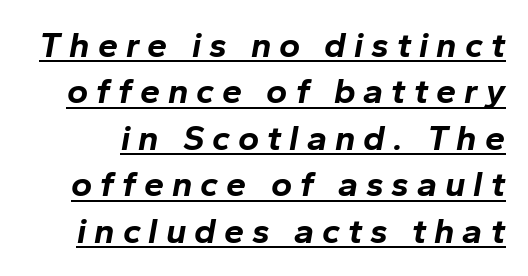
This is oblique type, the kind used for emphasis or titles. The tracking jumps out immediately: characters are airy and widely separated. This rendering features underlined lettering. Plenty of ink on the page — the face is bold. Students, observe: this is what conventionally led text looks like. The letters advance in unequal steps, a hallmark of proportional type.
